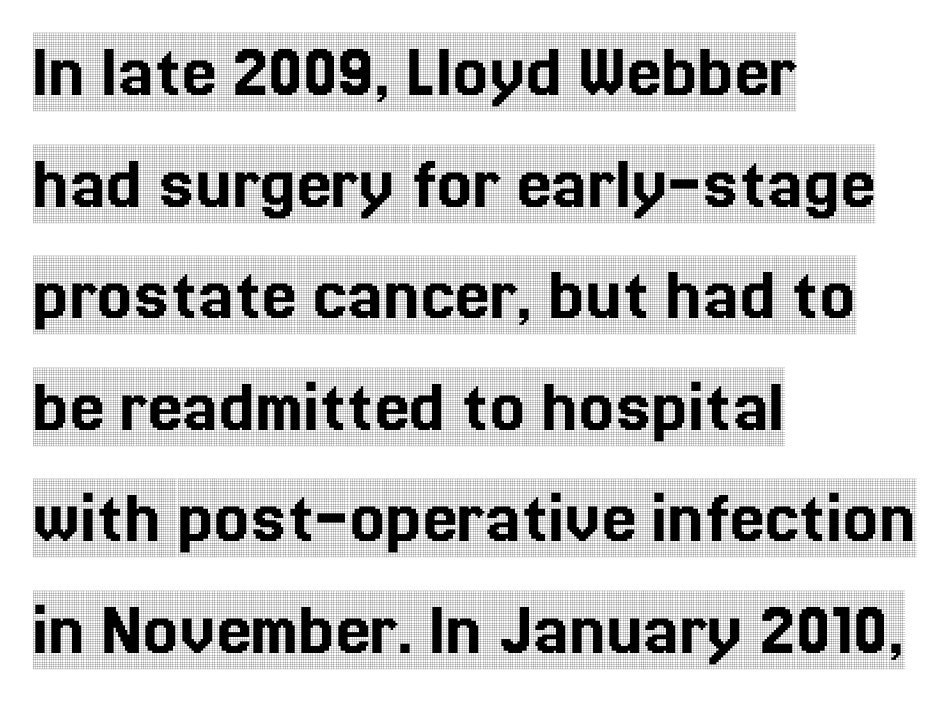
{"serif": "yes", "italic": "no", "width": "condensed", "x_height": "large", "monospaced": "no", "underline": "no", "align": "left", "line_spacing": "normal", "line_spacing_ratio": 1.43, "letter_spacing": "normal", "letter_spacing_em": 0.0, "glyph_px": 78}
